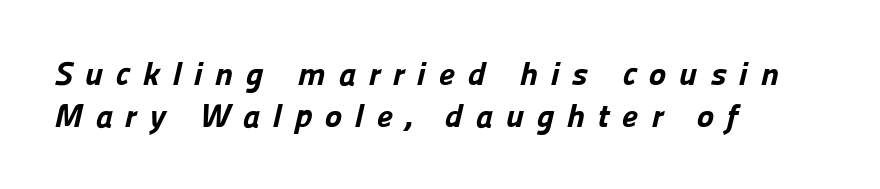
Typesetter's note: full bold, strokes at maximum text heaviness. Rows of type keep a routine distance in the vertical direction. I'd call this a sans setting — the letters go barefoot. Has an underline been added? It has not.
